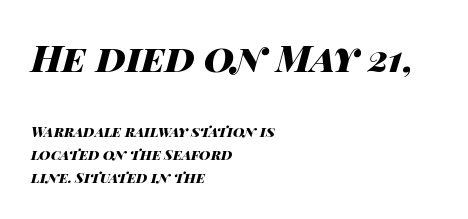
No extra tracking has been applied to these lines. Each line starts at the same left margin while the right side varies. Glance below the letters and you will spot only blank space. In terms of leading, this rendering sits right in the middle. The whole block is typeset with a tilt.
